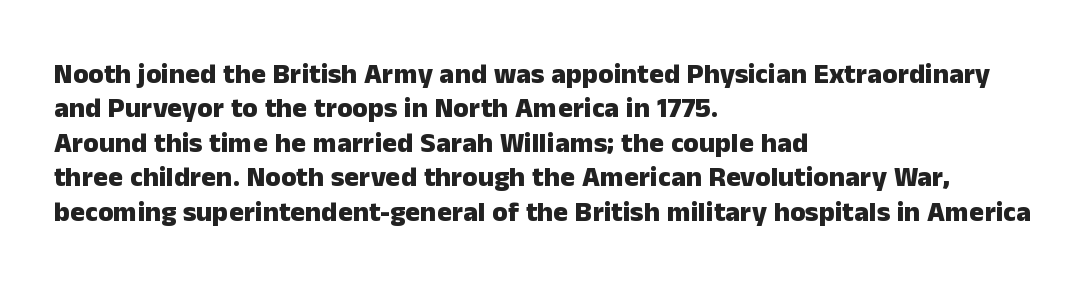
Q: Is the text bold? A: Yes.
Q: Is the text italic (slanted)? A: No, it is upright.
Q: Is the typeface a serif or a sans-serif typeface? A: Sans-serif.
Q: Is the text underlined? A: No.
Q: How is the paragraph aligned? A: Left-aligned.
Q: Is the spacing between letters normal or unusually wide? A: Normal.
Q: Width (condensed, normal, or wide)? A: Normal.
Q: Stroke contrast? A: Low.
Q: x-height? A: Medium.
Q: Monospaced? A: No.
